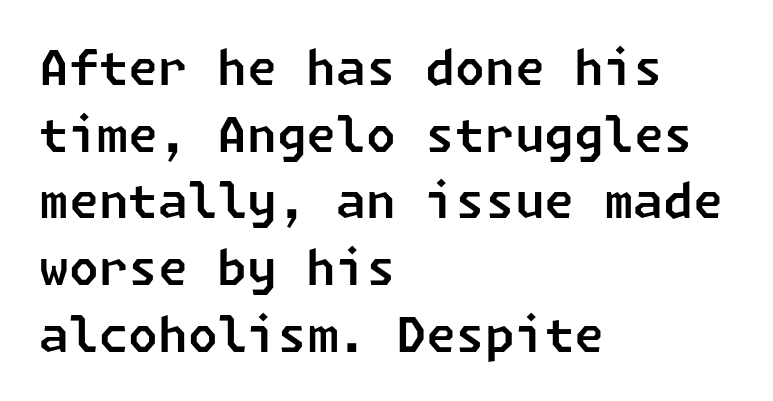
Q: Is the typeface a serif or a sans-serif typeface? A: Sans-serif.
Q: Is the text underlined? A: No.
Q: How is the paragraph aligned? A: Left-aligned.
Q: Is the spacing between letters normal or unusually wide? A: Normal.
Q: Is the spacing between lines tight, normal or loose? A: Normal.
Q: Width (condensed, normal, or wide)? A: Normal.
Q: Stroke contrast? A: Low.
Q: x-height? A: Medium.
